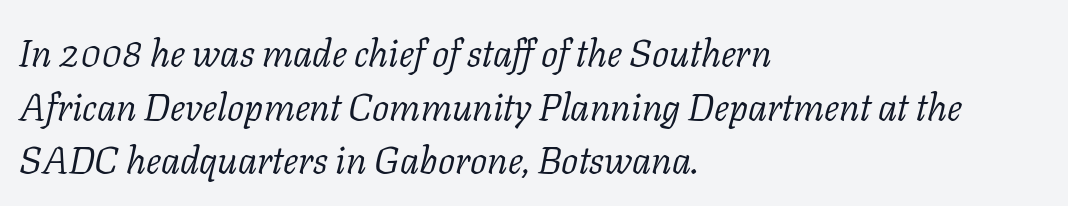
The image shows 38 px light serif type, italic (leaning right); set left-aligned, normal line spacing (1.41x), normal letter spacing, not underlined; low stroke contrast and a medium x-height.
